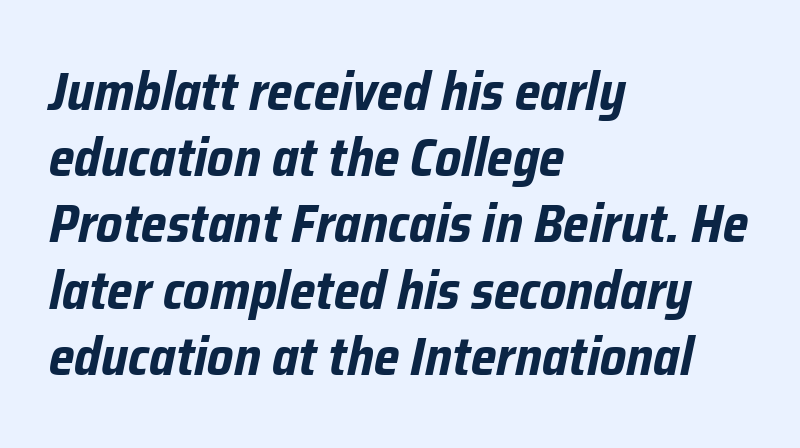
The image shows 53 px bold, condensed type, italic (leaning right); set left-aligned, normal line spacing (1.25x), normal letter spacing, not underlined; low stroke contrast and a medium x-height.
